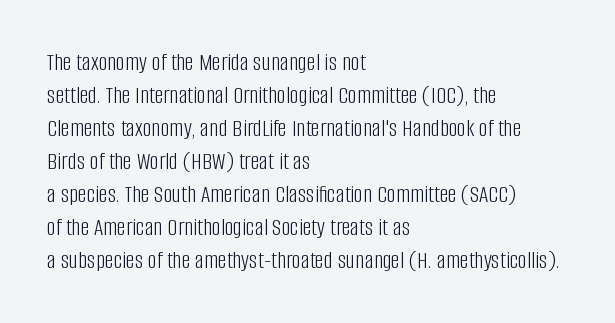
Q: Is the text bold? A: No.
Q: Is the text italic (slanted)? A: No, it is upright.
Q: Is the text underlined? A: No.
Q: How is the paragraph aligned? A: Left-aligned.
Q: Is the spacing between letters normal or unusually wide? A: Normal.
Q: Is the spacing between lines tight, normal or loose? A: Normal.
